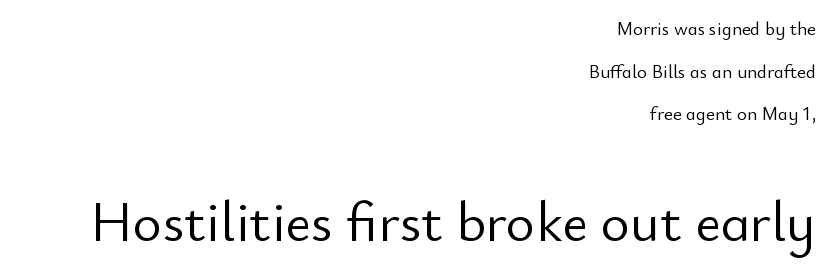
{"serif": "no", "italic": "no", "bold": "no", "weight": "light", "width": "normal", "stroke_contrast": "low", "x_height": "small", "monospaced": "no", "underline": "no", "align": "right", "line_spacing": "loose", "line_spacing_ratio": 2.24, "letter_spacing": "normal", "letter_spacing_em": 0.0, "larger_block": "second", "size_ratio": 2.95, "glyph_px": 56}
